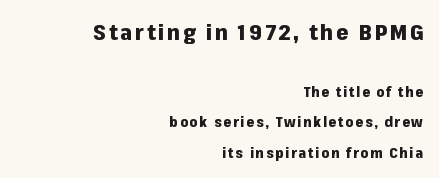
The image shows 22 px bold type, upright; set right-aligned, loose line spacing (2.18x), not underlined; the first (top) block is 1.57x larger.
